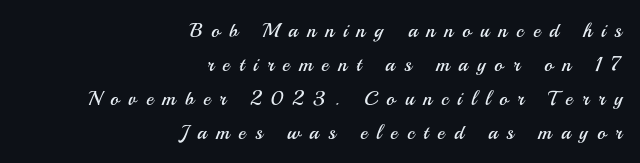
{"bold": "no", "underline": "no", "align": "right", "line_spacing": "normal", "line_spacing_ratio": 1.7, "letter_spacing": "wide", "letter_spacing_em": 0.46, "glyph_px": 20}
